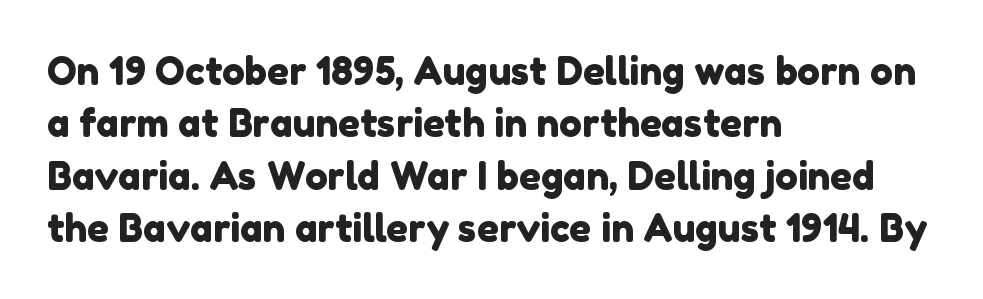
Q: Is the typeface a serif or a sans-serif typeface? A: Sans-serif.
Q: Is the text underlined? A: No.
Q: How is the paragraph aligned? A: Left-aligned.
Q: Is the spacing between letters normal or unusually wide? A: Normal.
Q: Is the spacing between lines tight, normal or loose? A: Normal.
Q: Width (condensed, normal, or wide)? A: Normal.
Q: Stroke contrast? A: Low.
Q: x-height? A: Medium.
Q: Monospaced? A: No.
